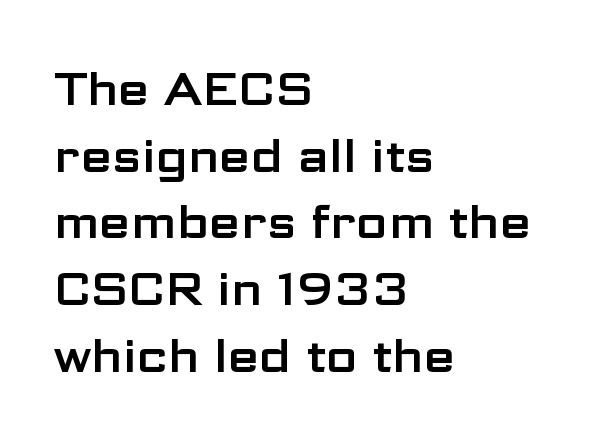
Q: Is the text italic (slanted)? A: No, it is upright.
Q: Is the typeface a serif or a sans-serif typeface? A: Sans-serif.
Q: Is the text underlined? A: No.
Q: How is the paragraph aligned? A: Left-aligned.
Q: Is the spacing between letters normal or unusually wide? A: Normal.
Q: Is the spacing between lines tight, normal or loose? A: Normal.
Q: Width (condensed, normal, or wide)? A: Wide.
Q: Stroke contrast? A: Low.
Q: x-height? A: Medium.
Q: Monospaced? A: No.
